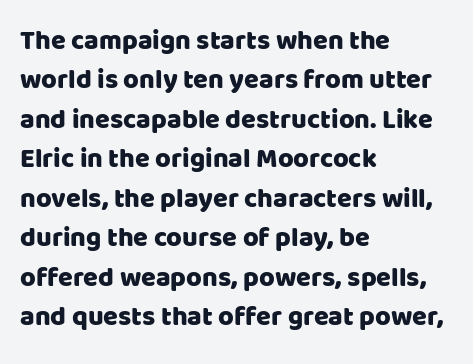
Q: Is the text italic (slanted)? A: No, it is upright.
Q: Is the text underlined? A: No.
Q: How is the paragraph aligned? A: Left-aligned.
Q: Is the spacing between letters normal or unusually wide? A: Normal.
Q: Is the spacing between lines tight, normal or loose? A: Normal.
